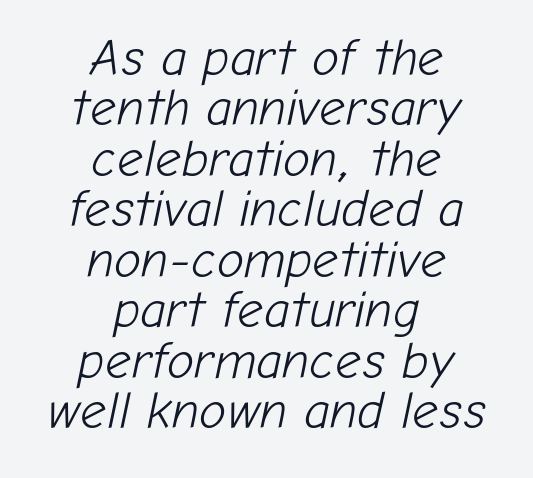
{"italic": "yes", "lean": "right", "slant_degrees": 12, "bold": "no", "weight": "light", "width": "normal", "stroke_contrast": "low", "x_height": "medium", "monospaced": "no", "underline": "no", "align": "center", "line_spacing": "tight", "line_spacing_ratio": 0.99, "letter_spacing": "normal", "letter_spacing_em": 0.0, "glyph_px": 51}
